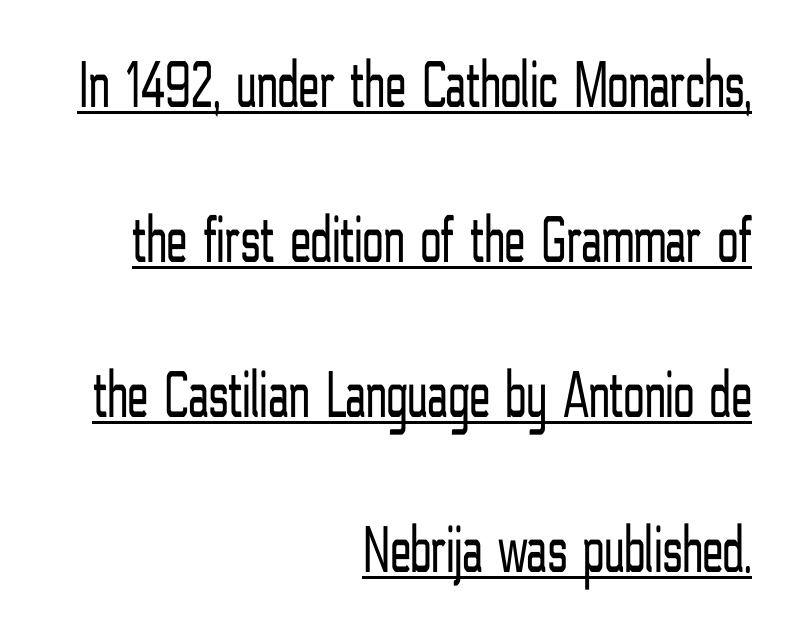
The image shows 68 px light, condensed sans-serif type, upright; set right-aligned, loose line spacing (2.28x), normal letter spacing, underlined; low stroke contrast and a medium x-height.
